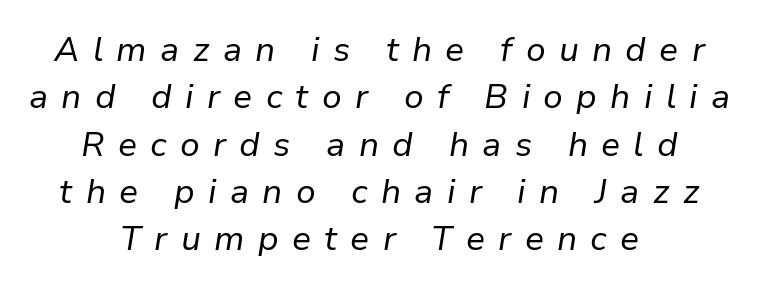
The image shows 34 px regular-weight type, italic (leaning right); set centered, normal line spacing (1.39x), unusually wide letter spacing (+0.39 em), not underlined; low stroke contrast and a medium x-height.
